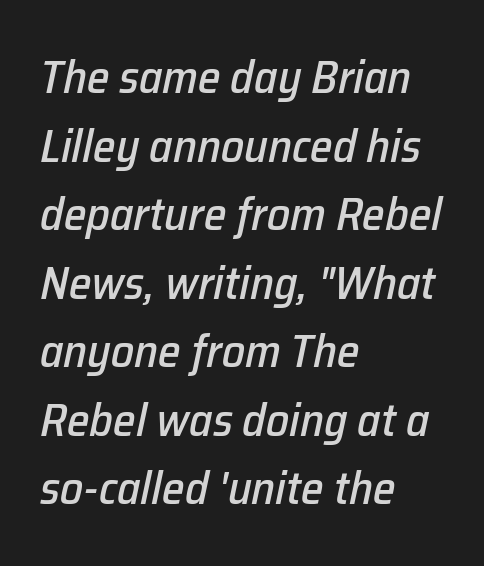
The image shows 46 px text type, italic (leaning right); set left-aligned, normal line spacing (1.49x), normal letter spacing, not underlined; low stroke contrast and a medium x-height.
